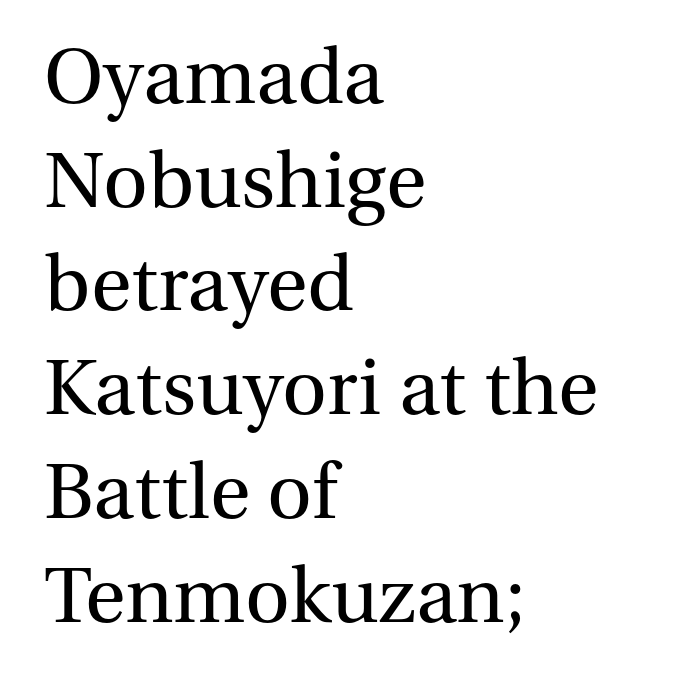
The image shows 78 px regular-weight serif type, upright; set left-aligned, normal line spacing (1.33x), normal letter spacing, not underlined; medium stroke contrast and a medium x-height.
